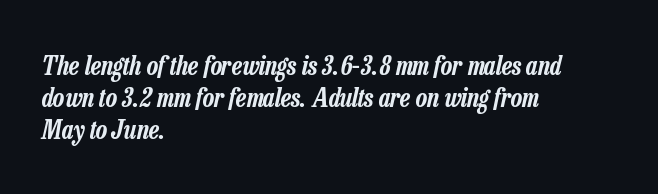
Q: Is the text italic (slanted)? A: Yes, it leans right by about 13 degrees.
Q: Is the text underlined? A: No.
Q: How is the paragraph aligned? A: Left-aligned.
Q: Is the spacing between letters normal or unusually wide? A: Normal.
